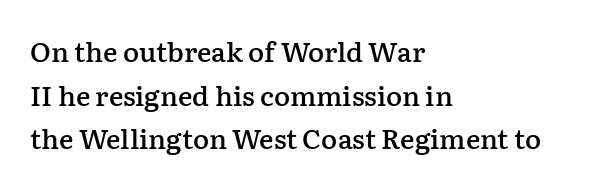
Q: Is the text bold? A: Semi-bold.
Q: Is the text italic (slanted)? A: No, it is upright.
Q: Is the text underlined? A: No.
Q: How is the paragraph aligned? A: Left-aligned.
Q: Is the spacing between letters normal or unusually wide? A: Normal.
Q: Is the spacing between lines tight, normal or loose? A: Normal.
